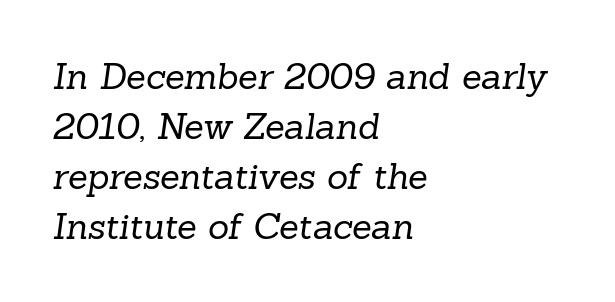
{"serif": "yes", "bold": "no", "weight": "regular", "width": "normal", "stroke_contrast": "low", "x_height": "medium", "monospaced": "no", "underline": "no", "align": "left", "line_spacing": "normal", "line_spacing_ratio": 1.39, "letter_spacing": "normal", "letter_spacing_em": 0.0, "glyph_px": 36}
